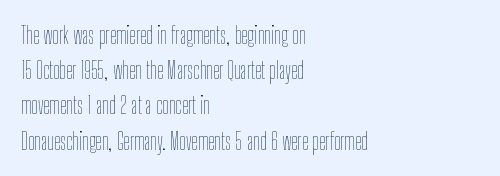
{"italic": "no", "bold": "no", "underline": "no", "align": "left", "line_spacing": "normal", "line_spacing_ratio": 1.53, "letter_spacing": "normal", "letter_spacing_em": 0.0, "glyph_px": 23}
